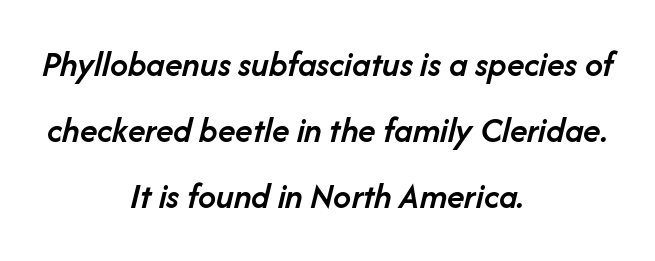
Set as a demibold, roughly 600 on the weight scale. Glyph-to-glyph distance matches everyday printed text. A student would call this center alignment; a typographer would say set centered. Is this a fixed-width face? No — the glyphs have proportional, varying widths. You can tell it's italic because the verticals aren't actually vertical.
